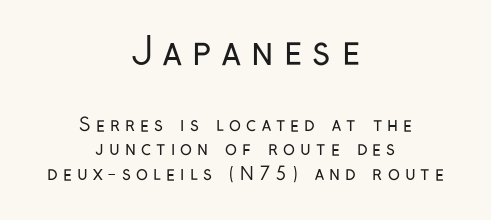
The image shows 37 px regular-weight, condensed sans-serif type, upright; set centered, normal line spacing (1.38x), unusually wide letter spacing (+0.28 em), not underlined; the first (top) block is 2.06x larger; low stroke contrast and a medium x-height.
